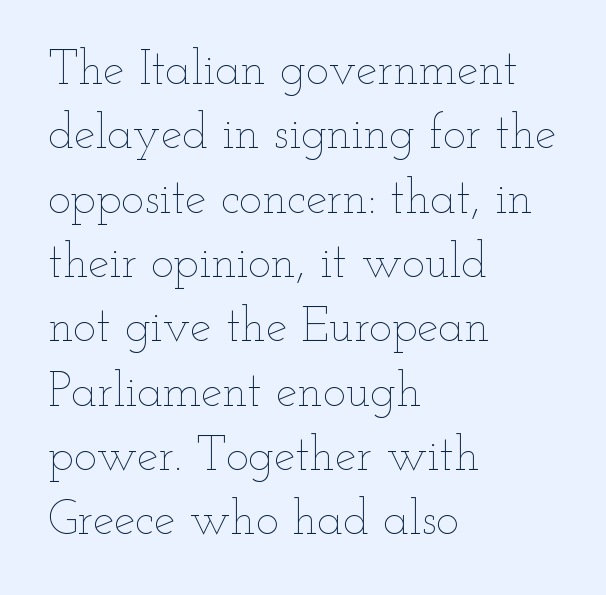
Q: Is the text bold? A: No.
Q: Is the text italic (slanted)? A: No, it is upright.
Q: Is the text underlined? A: No.
Q: How is the paragraph aligned? A: Left-aligned.
Q: Is the spacing between letters normal or unusually wide? A: Normal.
Q: Is the spacing between lines tight, normal or loose? A: Normal.
Q: Width (condensed, normal, or wide)? A: Wide.
Q: Stroke contrast? A: Low.
Q: x-height? A: Small.
Q: Monospaced? A: No.
